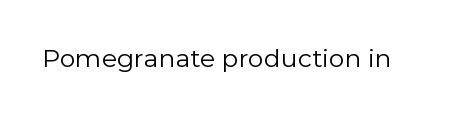
The rendering keeps characters at their native spacing. The font sits on the lighter half of the weight spectrum, regular included. Quick note: underline off. Is there any slant? The stems are plumb.
